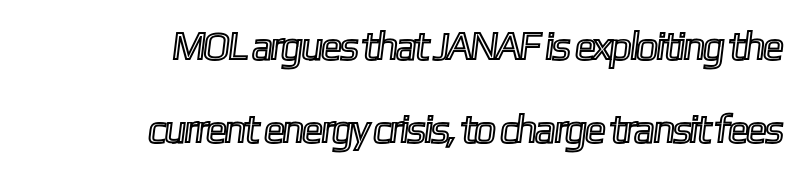
Q: Is the text underlined? A: No.
Q: How is the paragraph aligned? A: Right-aligned.
Q: Is the spacing between letters normal or unusually wide? A: Normal.
Q: Is the spacing between lines tight, normal or loose? A: Loose.
Q: Width (condensed, normal, or wide)? A: Condensed.
Q: x-height? A: Medium.
Q: Monospaced? A: No.
